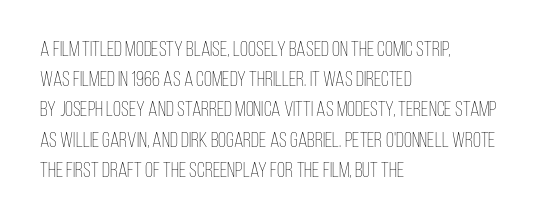
{"italic": "no", "bold": "no", "underline": "no", "align": "left", "line_spacing": "normal", "line_spacing_ratio": 1.44, "letter_spacing": "normal", "letter_spacing_em": 0.0, "glyph_px": 21}
